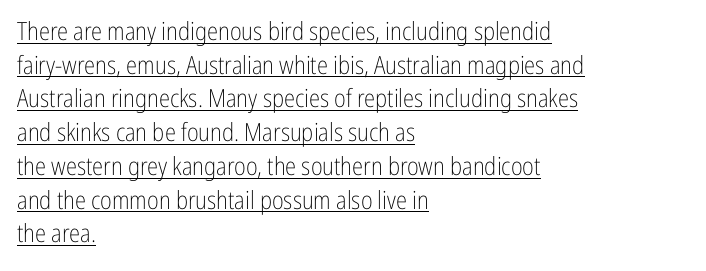
Q: Is the text bold? A: No.
Q: Is the text italic (slanted)? A: No, it is upright.
Q: Is the text underlined? A: Yes.
Q: How is the paragraph aligned? A: Left-aligned.
Q: Is the spacing between letters normal or unusually wide? A: Normal.
Q: Is the spacing between lines tight, normal or loose? A: Normal.
